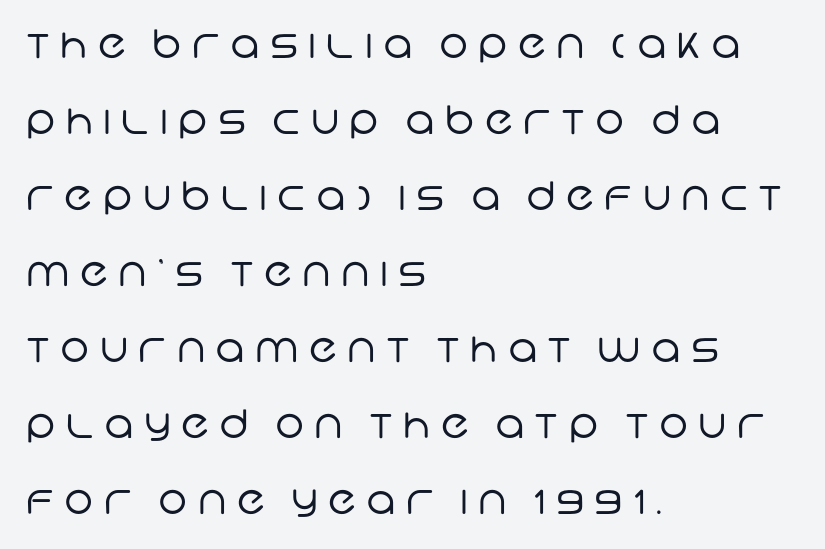
Observe the wide spacing: letters keep a clear distance from each other. The rendering shows plain stroke endings on the letterforms — a sans-serif design. Stroke thickness stays within the range of a standard reading face or lighter. Which margin do the lines hug? The left one — the right edge is uneven. The space between consecutive lines is lavish. Varying glyph widths throughout — classic text-font behaviour.
